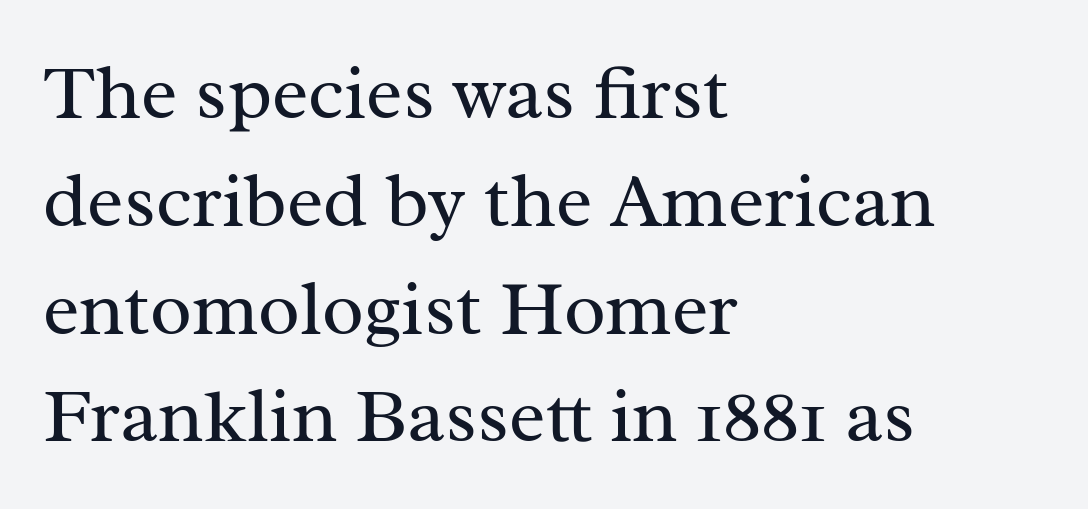
The image shows 77 px regular-weight serif type, upright; set left-aligned, normal line spacing (1.4x), normal letter spacing, not underlined; medium stroke contrast and a medium x-height.
